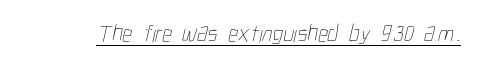
Underlining? Definitely there. The weight tops out at a normal text grade. Does extra space separate the letters? No, they use regular spacing.
